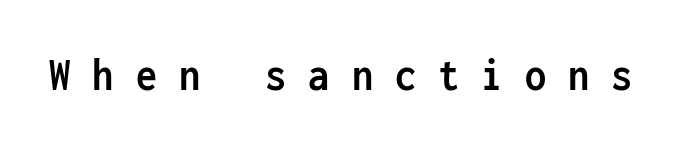
The image shows 47 px semibold, condensed sans-serif type, upright, monospaced; set unusually wide letter spacing (+0.47 em), not underlined; low stroke contrast and a medium x-height.
